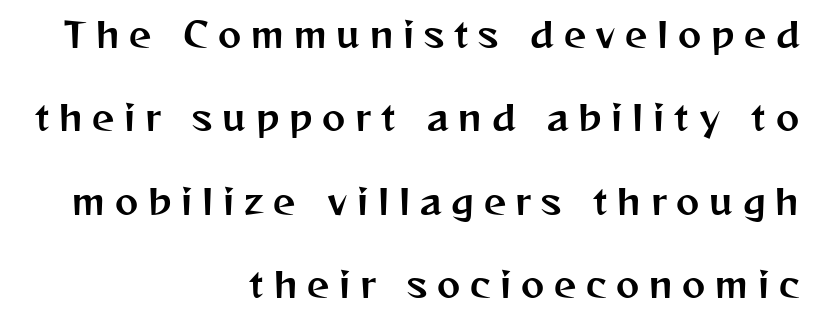
Q: Is the text italic (slanted)? A: No, it is upright.
Q: Is the typeface a serif or a sans-serif typeface? A: Sans-serif.
Q: Is the text underlined? A: No.
Q: How is the paragraph aligned? A: Right-aligned.
Q: Is the spacing between letters normal or unusually wide? A: Unusually wide.
Q: Is the spacing between lines tight, normal or loose? A: Loose.
Q: Width (condensed, normal, or wide)? A: Normal.
Q: Stroke contrast? A: Medium.
Q: x-height? A: Medium.
Q: Monospaced? A: No.
